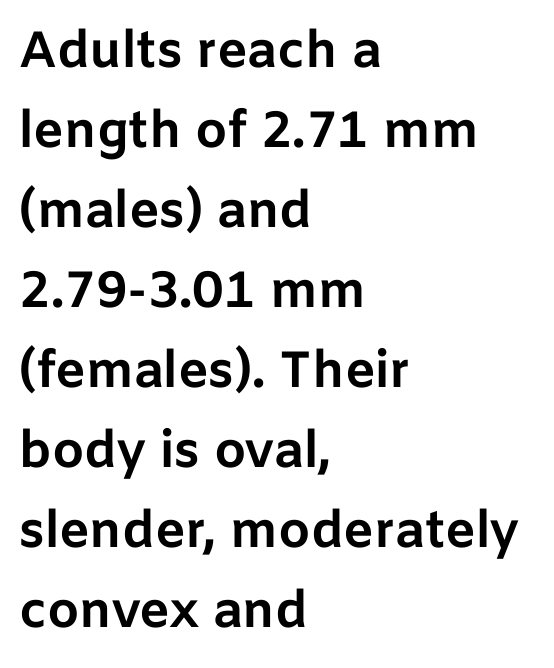
{"serif": "no", "italic": "no", "bold": "yes", "weight": "bold", "width": "normal", "stroke_contrast": "low", "x_height": "medium", "monospaced": "no", "underline": "no", "align": "left", "line_spacing": "normal", "line_spacing_ratio": 1.57, "letter_spacing": "normal", "letter_spacing_em": 0.0, "glyph_px": 51}
